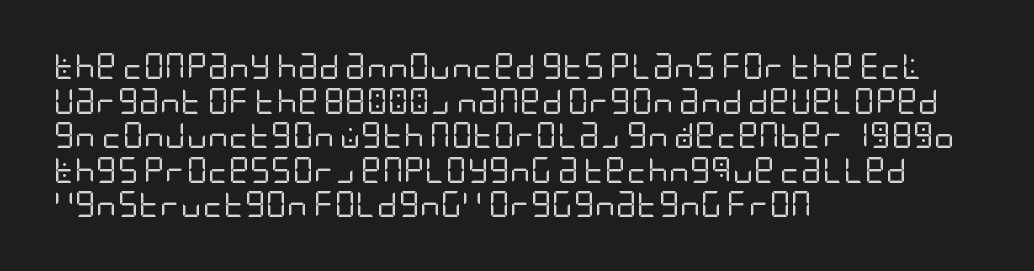
No chunkiness to these letters — they're not bold. A classic flush-left, rag-right setting is used for this passage. One glance says typical: line gaps are just what's usual. The letters sit at their default tracking, neither squeezed nor spread.
